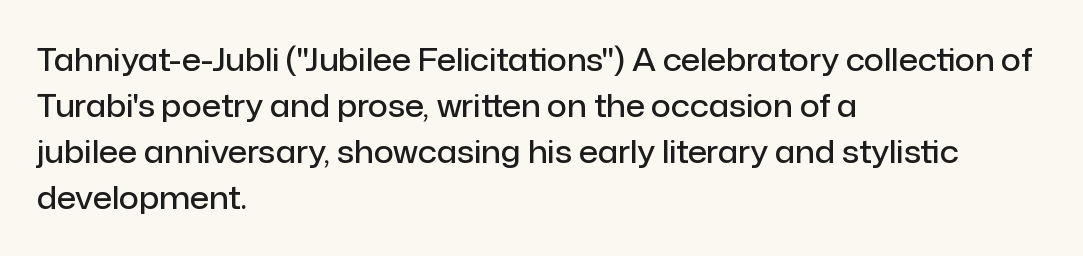
Varying glyph widths throughout — classic text-font behaviour. Rule under the text: the space is simply empty. The rows are spaced the way most documents space them. It's the straight-up-and-down kind of type. Slightly chunky letters — semibold, I'd say, not full bold.
